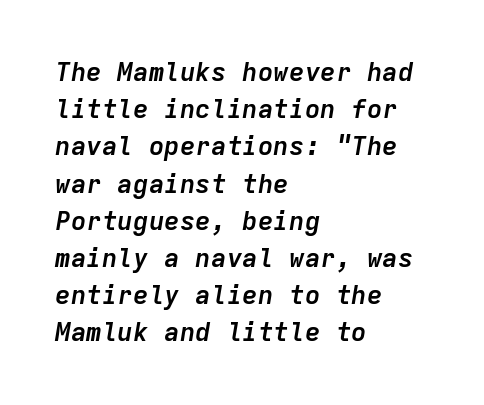
{"italic": "yes", "lean": "right", "slant_degrees": 9, "bold": "yes", "underline": "no", "align": "left", "line_spacing": "normal", "line_spacing_ratio": 1.43, "letter_spacing": "normal", "letter_spacing_em": 0.0, "glyph_px": 26}
